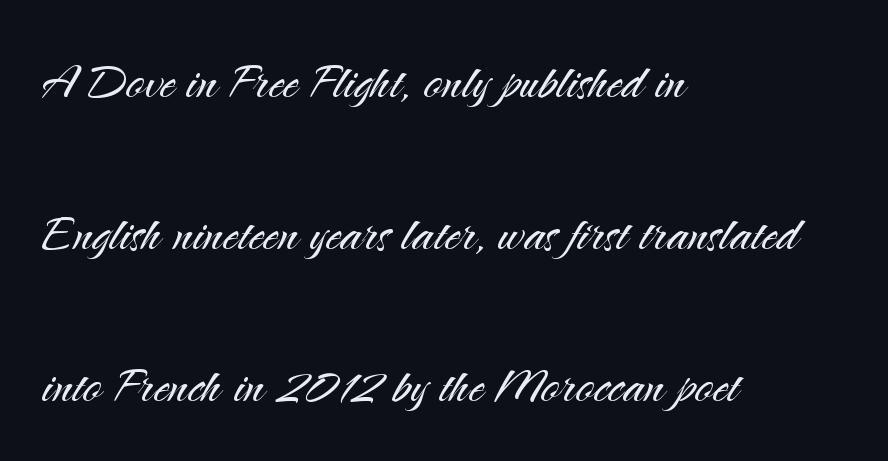
{"serif": "no", "bold": "no", "weight": "light", "width": "normal", "stroke_contrast": "medium", "x_height": "small", "monospaced": "no", "underline": "no", "align": "left", "line_spacing": "loose", "line_spacing_ratio": 2.45, "letter_spacing": "normal", "letter_spacing_em": 0.0, "glyph_px": 62}
